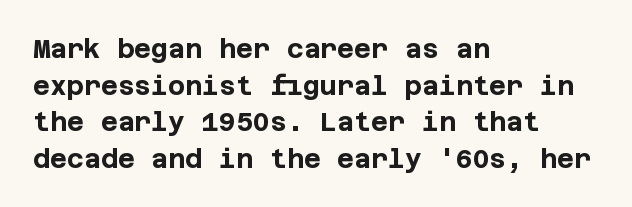
{"italic": "no", "bold": "yes", "underline": "no", "align": "left", "line_spacing": "normal", "line_spacing_ratio": 1.41, "letter_spacing": "normal", "letter_spacing_em": 0.0, "glyph_px": 26}
